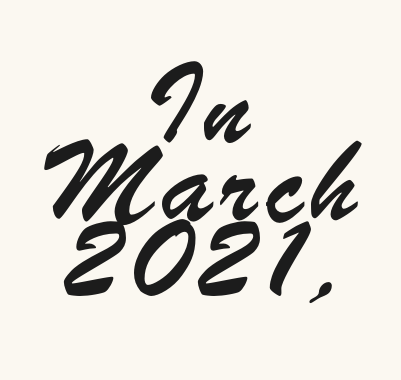
Q: Is the typeface a serif or a sans-serif typeface? A: Sans-serif.
Q: Is the text underlined? A: No.
Q: How is the paragraph aligned? A: Centered.
Q: Is the spacing between lines tight, normal or loose? A: Normal.
Q: Width (condensed, normal, or wide)? A: Condensed.
Q: Stroke contrast? A: Low.
Q: x-height? A: Small.
Q: Monospaced? A: No.
